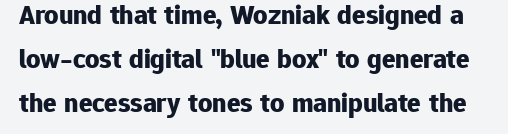
The image shows 28 px bold sans-serif type, upright; set normal line spacing (1.58x), normal letter spacing, not underlined; low stroke contrast and a medium x-height.
